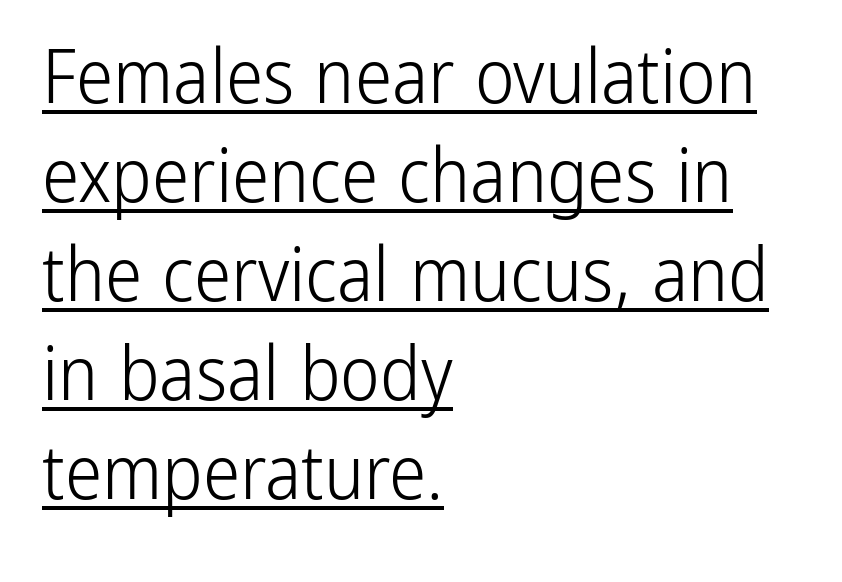
Looks like someone drew a line under every word here. Characters follow at the spacing the type designer built in. Rows of type keep a routine distance in the vertical direction. This sample uses a sans-serif face. Stroke mass is kept to a normal reading level or below. The rendering uses natural spacing where letterforms have individual widths.
